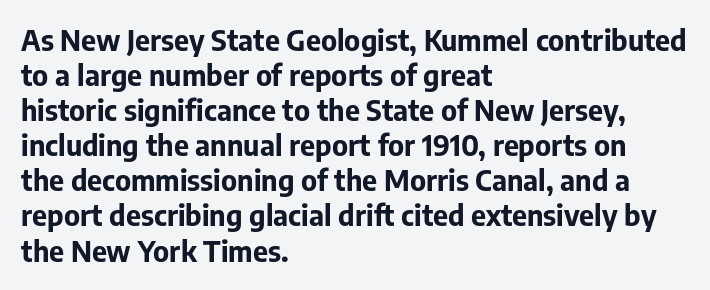
Rule under the text: the space is simply empty. Short and long lines alike share a common starting point at left. The glyphs in this specimen are sans serif. Plenty of ink on the page — the face is bold. The type is set solid horizontally, with unmodified tracking. The rendering uses natural spacing where letterforms have individual widths.
